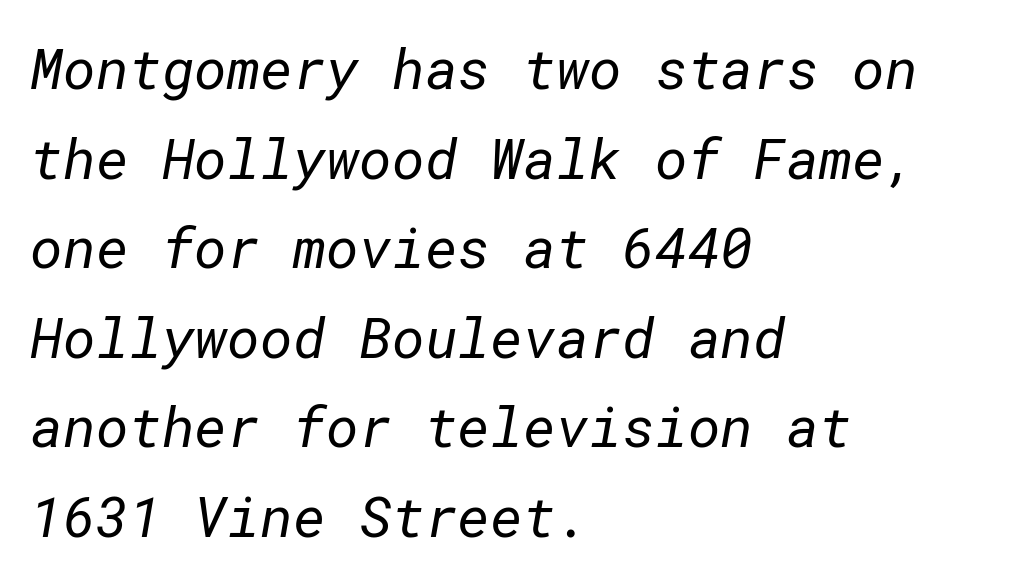
Check under the words: just untouched page. The ragged edge is on the right, which tells us the setting is flush left. A typesetter would call this zero additional tracking. Compared with typical paragraphs, the rows here are spaced about the same.
